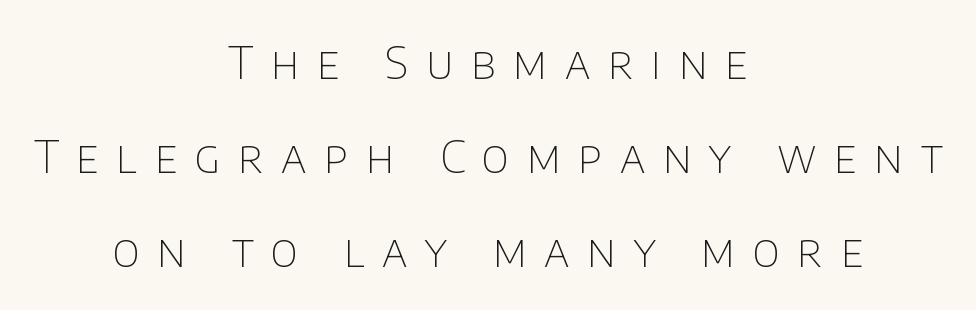
The image shows 45 px thin sans-serif type, upright; set centered, loose line spacing (2.09x), unusually wide letter spacing (+0.39 em), not underlined; low stroke contrast and a large x-height.
